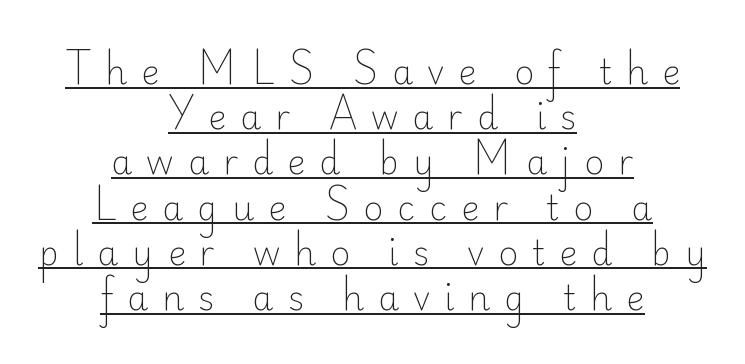
The image shows 34 px light sans-serif type, upright; set centered, normal line spacing (1.33x), unusually wide letter spacing (+0.41 em), underlined; low stroke contrast and a small x-height.
